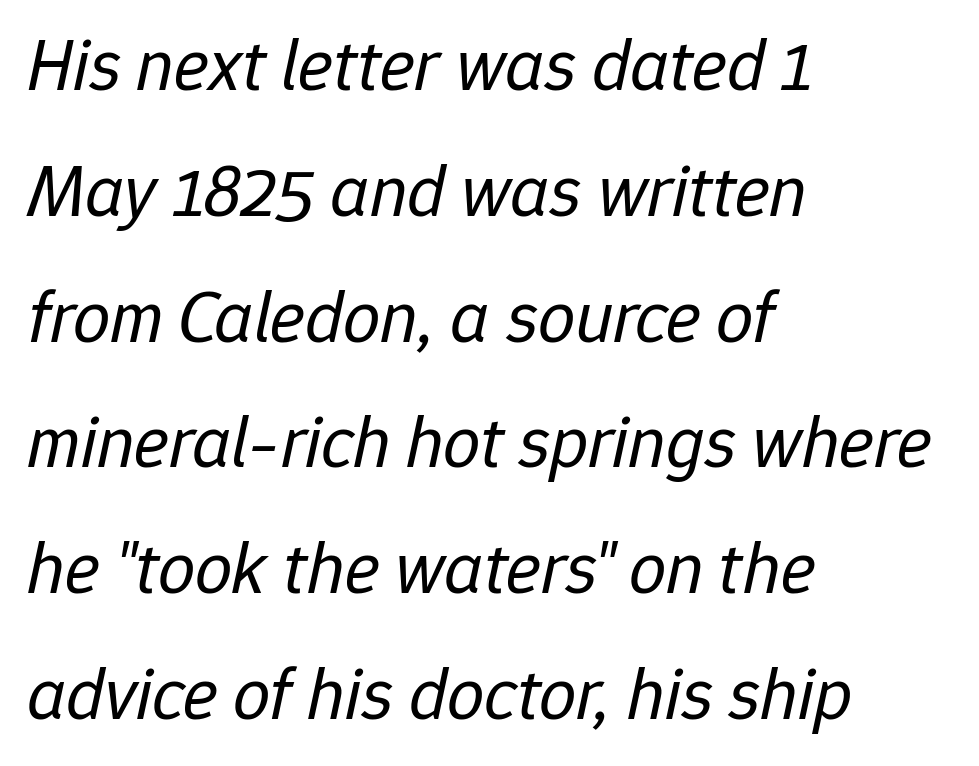
An italicized treatment has been applied to the whole sample. Reading down the column, the eye jumps a familiar distance to each next line. Tracking value appears to be zero — textbook default spacing. Reading down the block, your eye returns to a fixed left position each line. A typesetter would call this proportional, since set widths differ per character. Anything drawn beneath the words? Only blank space.
